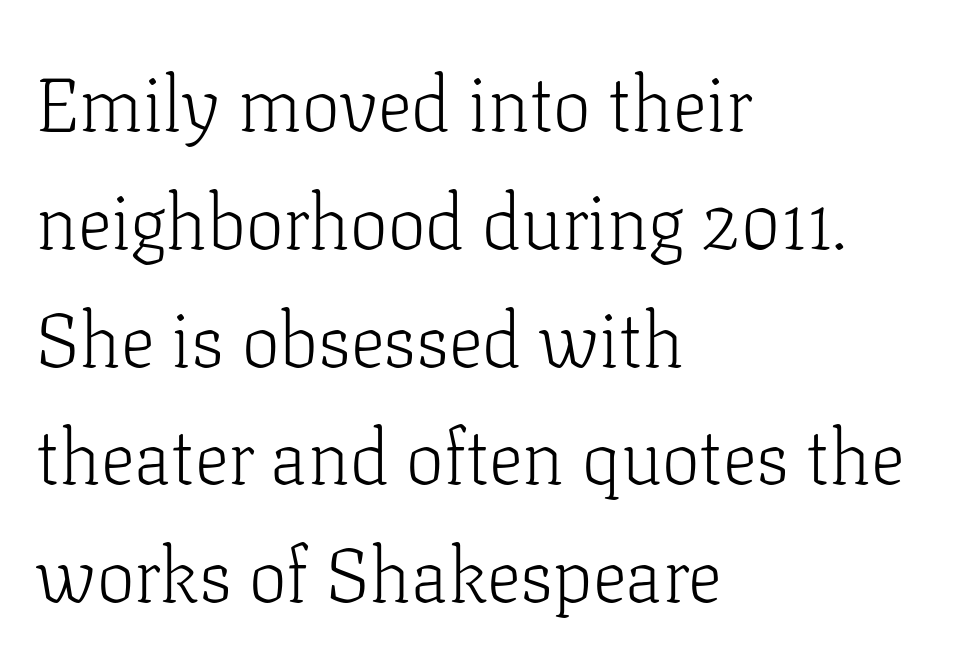
The area under the type is left untouched. The rendering keeps characters at their native spacing. A typesetter would call this proportional, since set widths differ per character. Letters have the restrained weight of plain body copy at most.
